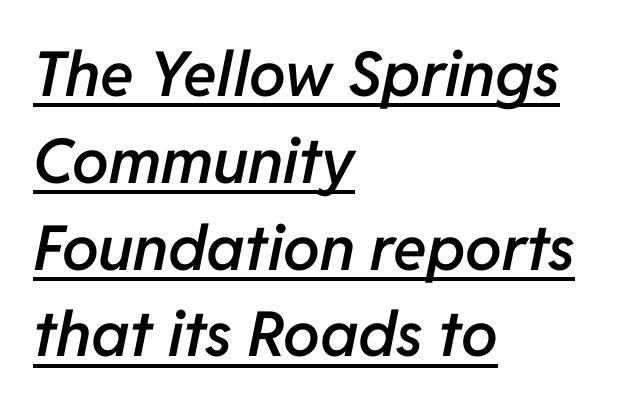
The image shows 62 px semibold type, italic (leaning right); set left-aligned, normal line spacing (1.4x), normal letter spacing, underlined; low stroke contrast and a medium x-height.
